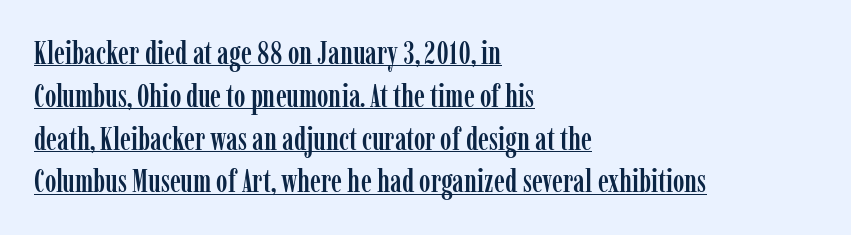
The lines are quadded left. The glyphs in this specimen are seriffed. The face used here is proportionally spaced, like ordinary book or web type. Short note: letters normally spaced. The words here are underlined. Nope, not italic — everything's standing straight.
